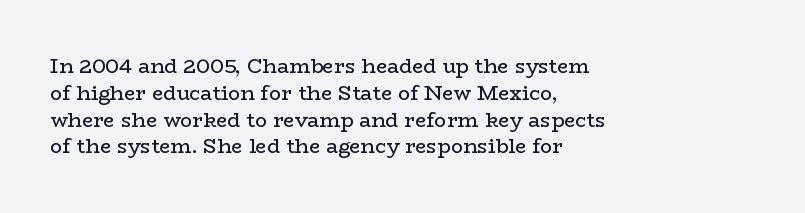
The image shows 20 px text type, upright; set left-aligned, normal line spacing (1.34x), normal letter spacing, not underlined.
